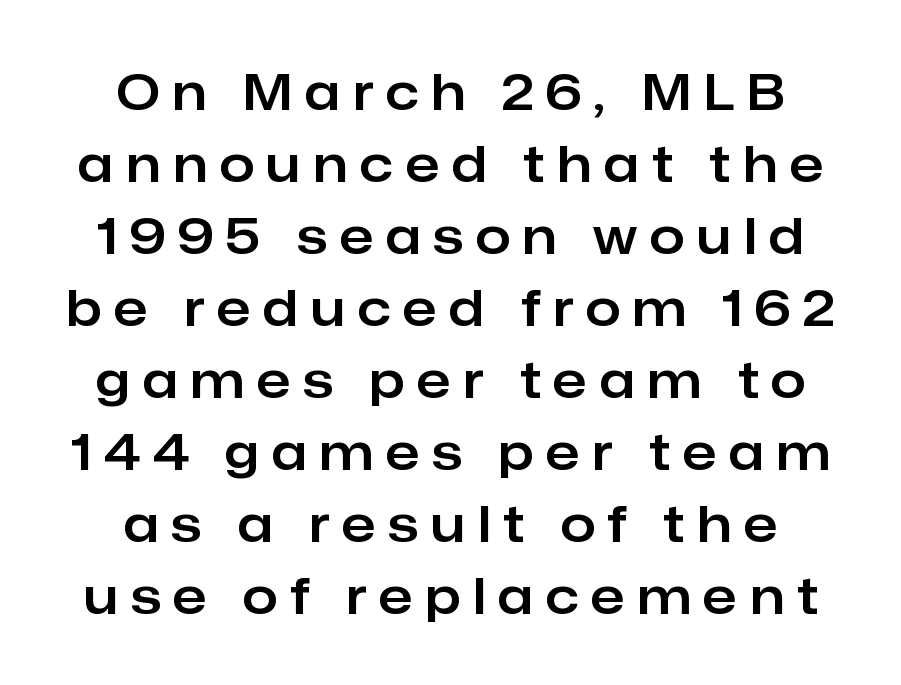
{"serif": "no", "italic": "no", "width": "normal", "stroke_contrast": "low", "x_height": "medium", "monospaced": "no", "underline": "no", "align": "center", "line_spacing": "normal", "line_spacing_ratio": 1.44, "letter_spacing": "wide", "letter_spacing_em": 0.26, "glyph_px": 50}
